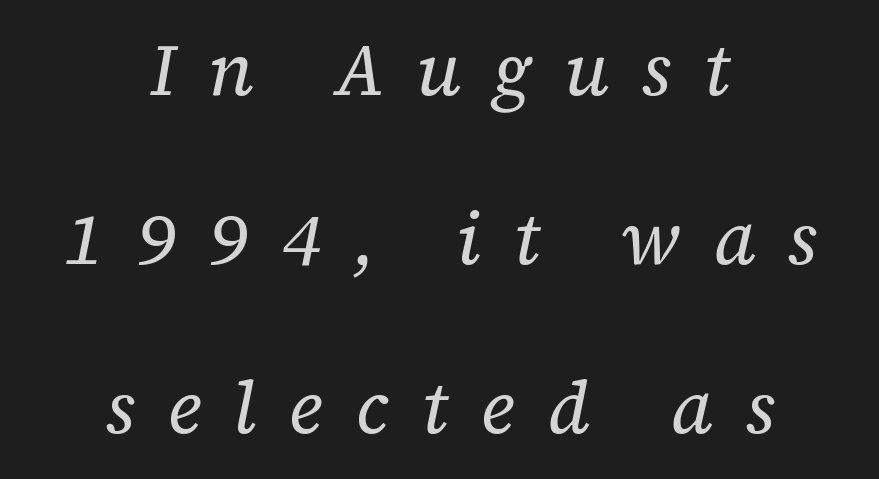
Q: Is the text bold? A: No.
Q: Is the text italic (slanted)? A: Yes, it leans right by about 12 degrees.
Q: Is the typeface a serif or a sans-serif typeface? A: Serif.
Q: Is the text underlined? A: No.
Q: How is the paragraph aligned? A: Centered.
Q: Is the spacing between letters normal or unusually wide? A: Unusually wide.
Q: Is the spacing between lines tight, normal or loose? A: Loose.
Q: Width (condensed, normal, or wide)? A: Normal.
Q: Stroke contrast? A: Low.
Q: x-height? A: Medium.
Q: Monospaced? A: No.
